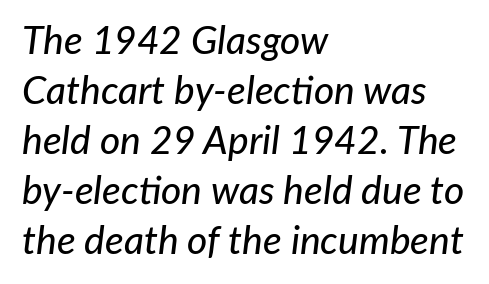
The words here are not underlined. The letters advance in unequal steps, a hallmark of proportional type. Caption: multi-line text, flush left, ragged right. Quick note: italic. The designer left line spacing at the default.
